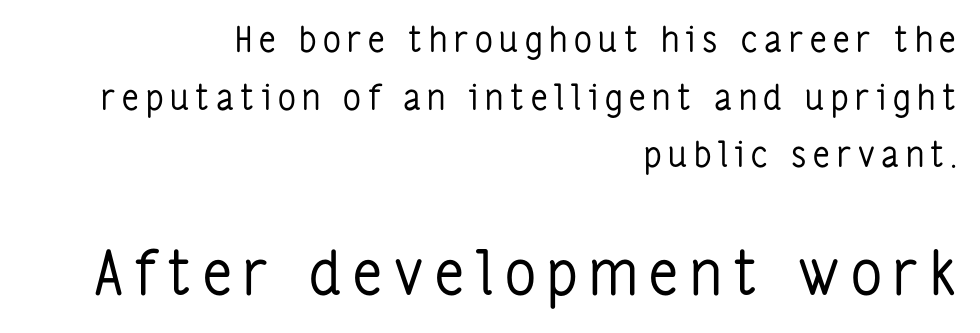
Q: Is the text bold? A: No.
Q: Is the text italic (slanted)? A: No, it is upright.
Q: Is the typeface a serif or a sans-serif typeface? A: Sans-serif.
Q: Is the text underlined? A: No.
Q: How is the paragraph aligned? A: Right-aligned.
Q: Is the spacing between lines tight, normal or loose? A: Normal.
Q: Which block of text is set in a larger size, the first (top) or the second (bottom)? A: The second (bottom) one.
Q: Width (condensed, normal, or wide)? A: Condensed.
Q: Stroke contrast? A: Low.
Q: x-height? A: Medium.
Q: Monospaced? A: No.
